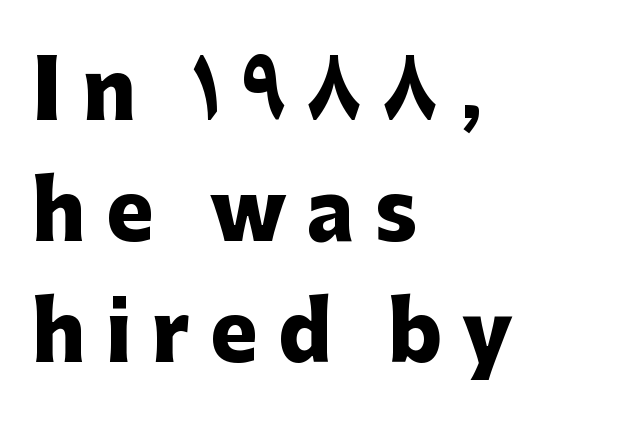
Descender tails drop into unmarked territory. Leading matches the norm, producing a regular column. The passage is arranged the way most books set body copy — flush left. Display-style spreading of the glyphs; the letterfit is very open. The lettering holds an erect, upright posture throughout.
